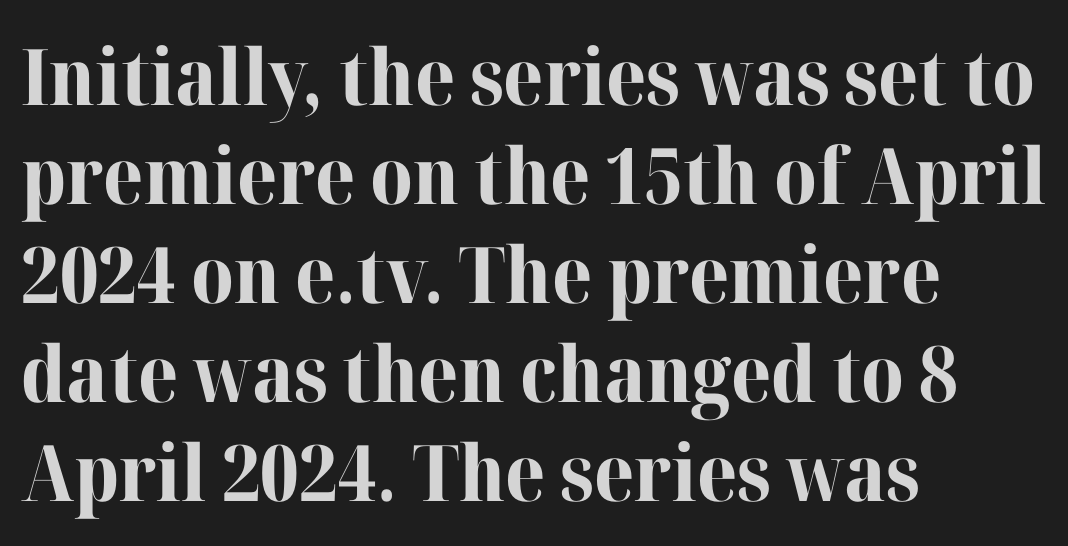
{"serif": "yes", "italic": "no", "bold": "yes", "weight": "bold", "width": "normal", "stroke_contrast": "high", "x_height": "medium", "monospaced": "no", "underline": "no", "align": "left", "line_spacing": "normal", "line_spacing_ratio": 1.27, "letter_spacing": "normal", "letter_spacing_em": 0.0, "glyph_px": 78}
